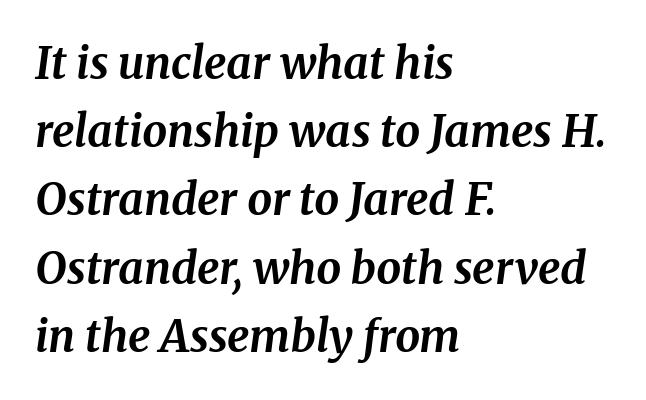
{"serif": "yes", "italic": "yes", "lean": "right", "slant_degrees": 8, "bold": "yes", "weight": "bold", "width": "normal", "stroke_contrast": "medium", "x_height": "medium", "monospaced": "no", "underline": "no", "align": "left", "line_spacing": "normal", "line_spacing_ratio": 1.55, "letter_spacing": "normal", "letter_spacing_em": 0.0, "glyph_px": 44}
